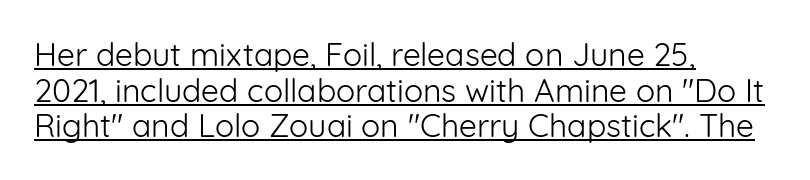
A typesetter would call this leading minimal, almost set solid. Serif or sans? Sans — the stroke terminals are bare. Short note: letters normally spaced. The typesetter chose a ragged-right arrangement here. No letter is thick-stroked: the sample isn't bold.
